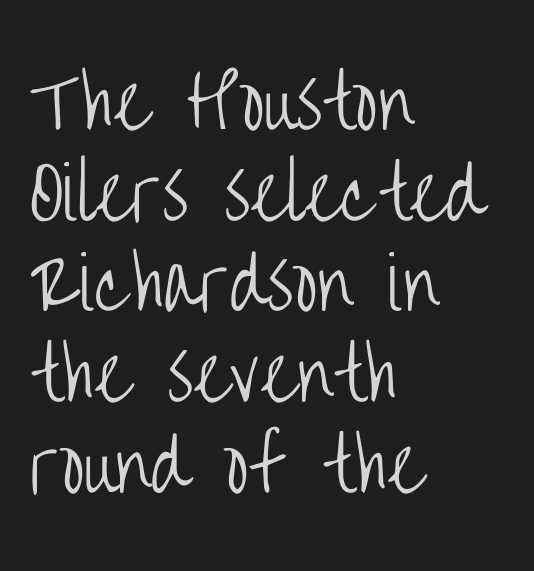
{"serif": "no", "italic": "no", "bold": "no", "weight": "light", "width": "condensed", "stroke_contrast": "low", "x_height": "large", "monospaced": "no", "underline": "no", "align": "left", "line_spacing": "normal", "line_spacing_ratio": 1.26, "letter_spacing": "normal", "letter_spacing_em": 0.0, "glyph_px": 72}
